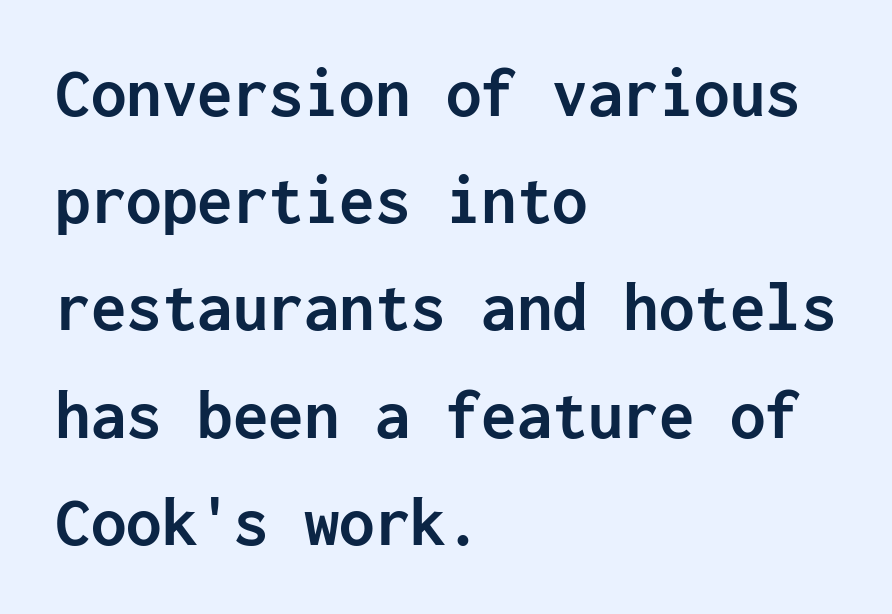
{"serif": "no", "italic": "no", "bold": "yes", "weight": "semibold", "width": "normal", "stroke_contrast": "low", "x_height": "medium", "monospaced": "yes", "underline": "no", "align": "left", "line_spacing": "normal", "line_spacing_ratio": 1.51, "letter_spacing": "normal", "letter_spacing_em": 0.0, "glyph_px": 71}
